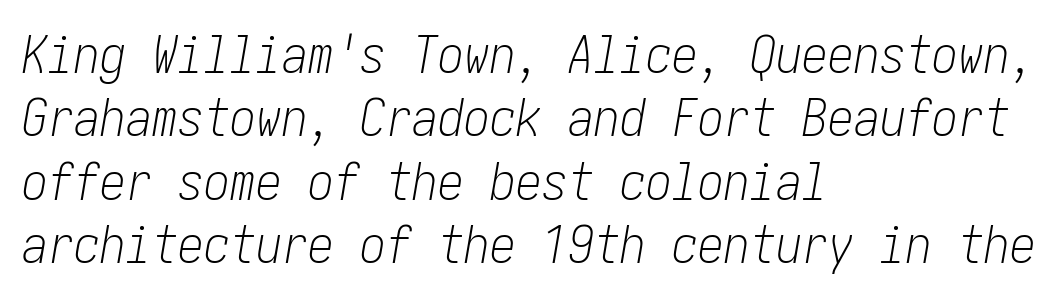
The image shows 52 px light, condensed type, italic (leaning right); set left-aligned, line spacing 1.22x, normal letter spacing, not underlined; low stroke contrast and a medium x-height.
